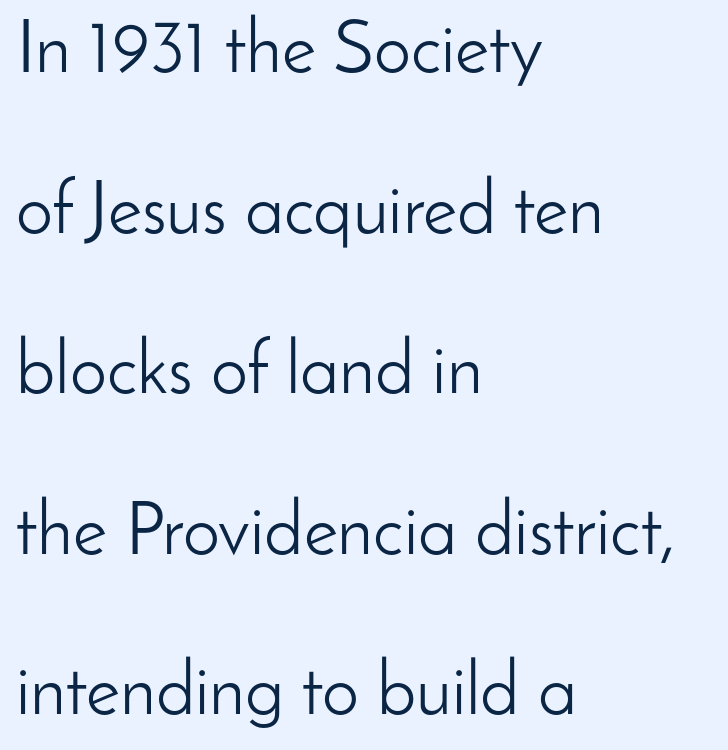
{"serif": "no", "italic": "no", "bold": "no", "weight": "light", "width": "normal", "stroke_contrast": "low", "x_height": "small", "monospaced": "no", "underline": "no", "align": "left", "line_spacing": "loose", "line_spacing_ratio": 2.17, "letter_spacing": "normal", "letter_spacing_em": 0.0, "glyph_px": 74}
